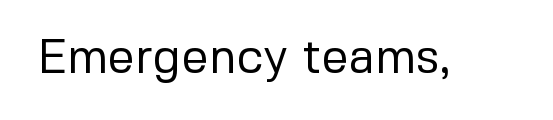
Q: Is the text bold? A: No.
Q: Is the text italic (slanted)? A: No, it is upright.
Q: Is the typeface a serif or a sans-serif typeface? A: Sans-serif.
Q: Is the text underlined? A: No.
Q: Is the spacing between letters normal or unusually wide? A: Normal.
Q: Width (condensed, normal, or wide)? A: Normal.
Q: Stroke contrast? A: Low.
Q: x-height? A: Medium.
Q: Monospaced? A: No.
